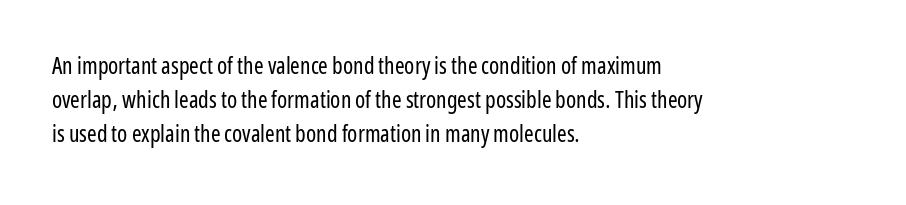
Q: Is the text bold? A: No.
Q: Is the text italic (slanted)? A: No, it is upright.
Q: Is the text underlined? A: No.
Q: How is the paragraph aligned? A: Left-aligned.
Q: Is the spacing between letters normal or unusually wide? A: Normal.
Q: Is the spacing between lines tight, normal or loose? A: Normal.
